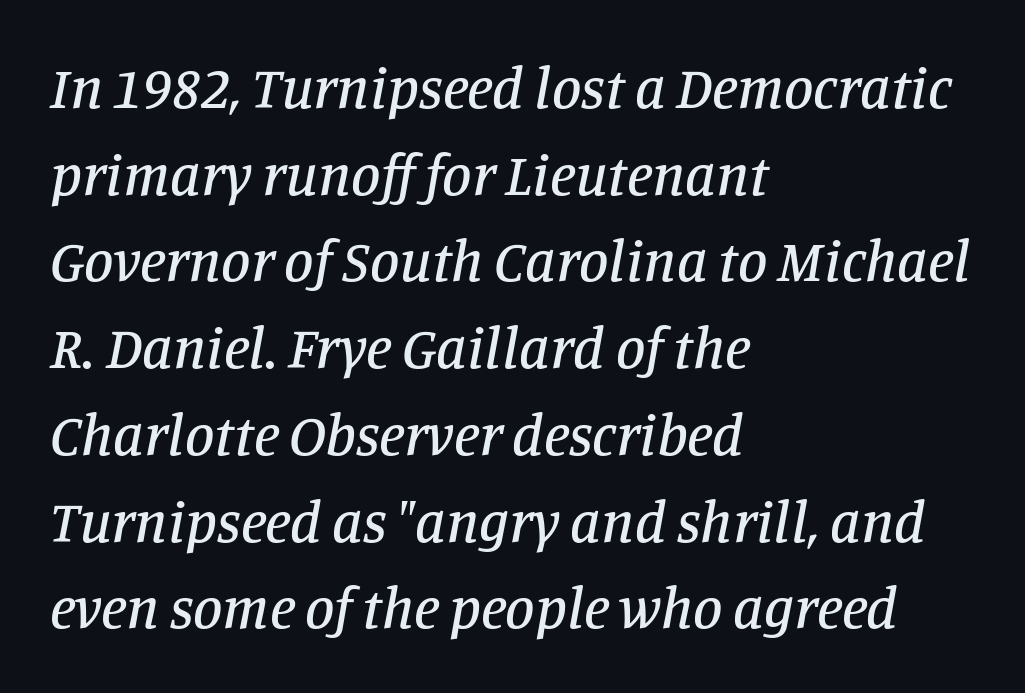
Q: Is the text italic (slanted)? A: Yes, it leans right by about 11 degrees.
Q: Is the typeface a serif or a sans-serif typeface? A: Serif.
Q: Is the text underlined? A: No.
Q: How is the paragraph aligned? A: Left-aligned.
Q: Is the spacing between letters normal or unusually wide? A: Normal.
Q: Is the spacing between lines tight, normal or loose? A: Normal.
Q: Width (condensed, normal, or wide)? A: Normal.
Q: Stroke contrast? A: Low.
Q: x-height? A: Large.
Q: Monospaced? A: No.
